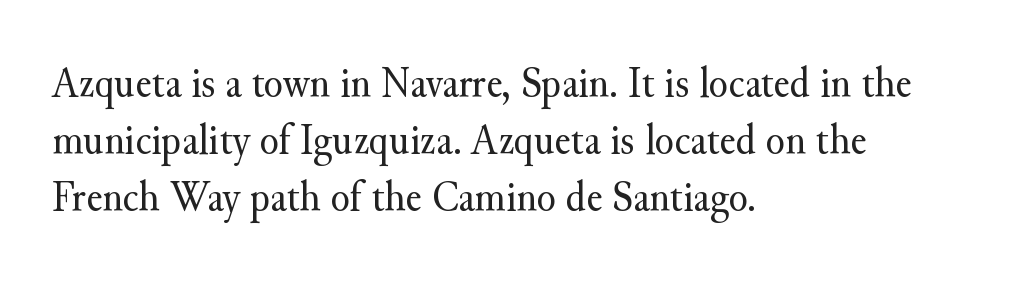
A classic flush-left, rag-right setting is used for this passage. The designer left line spacing at the default. Letter spacing: default. The letters advance in unequal steps, a hallmark of proportional type. Regarding serifs, this sample has them. The letters stand upright; this is a roman face.
